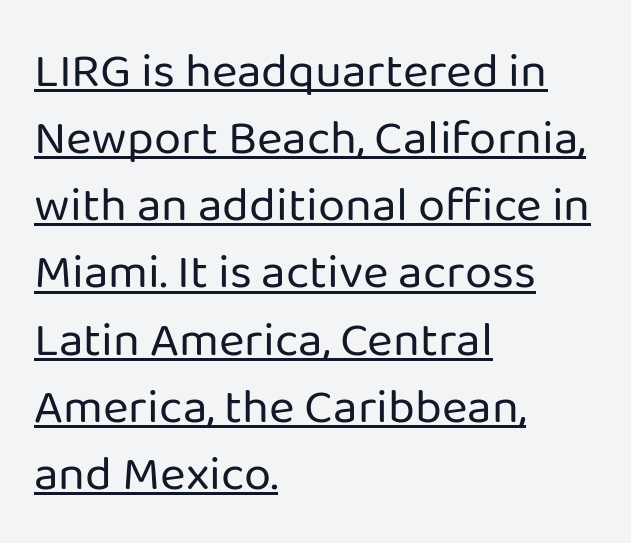
Q: Is the text bold? A: No.
Q: Is the text italic (slanted)? A: No, it is upright.
Q: Is the typeface a serif or a sans-serif typeface? A: Sans-serif.
Q: Is the text underlined? A: Yes.
Q: How is the paragraph aligned? A: Left-aligned.
Q: Is the spacing between letters normal or unusually wide? A: Normal.
Q: Is the spacing between lines tight, normal or loose? A: Normal.
Q: Width (condensed, normal, or wide)? A: Normal.
Q: Stroke contrast? A: Low.
Q: x-height? A: Medium.
Q: Monospaced? A: No.
